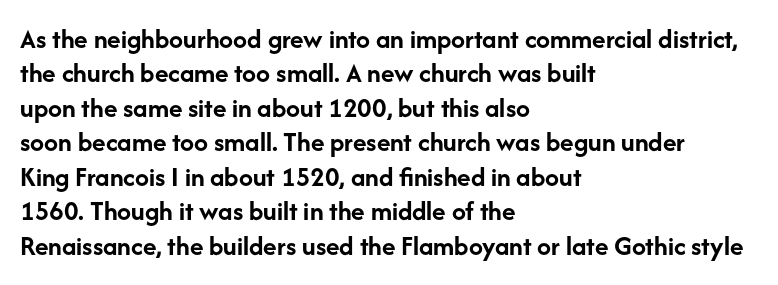
The image shows 28 px semibold sans-serif type, upright; set left-aligned, line spacing 1.23x, normal letter spacing, not underlined; low stroke contrast and a medium x-height.
